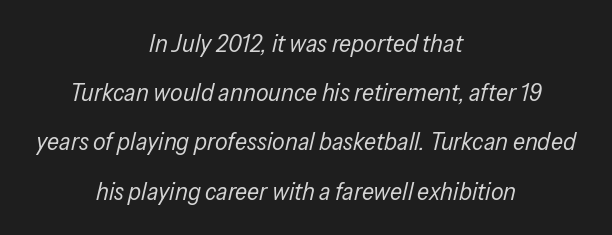
{"italic": "yes", "lean": "right", "slant_degrees": 13, "bold": "no", "underline": "no", "align": "center", "line_spacing": "loose", "line_spacing_ratio": 1.97, "letter_spacing": "normal", "letter_spacing_em": 0.0, "glyph_px": 25}
